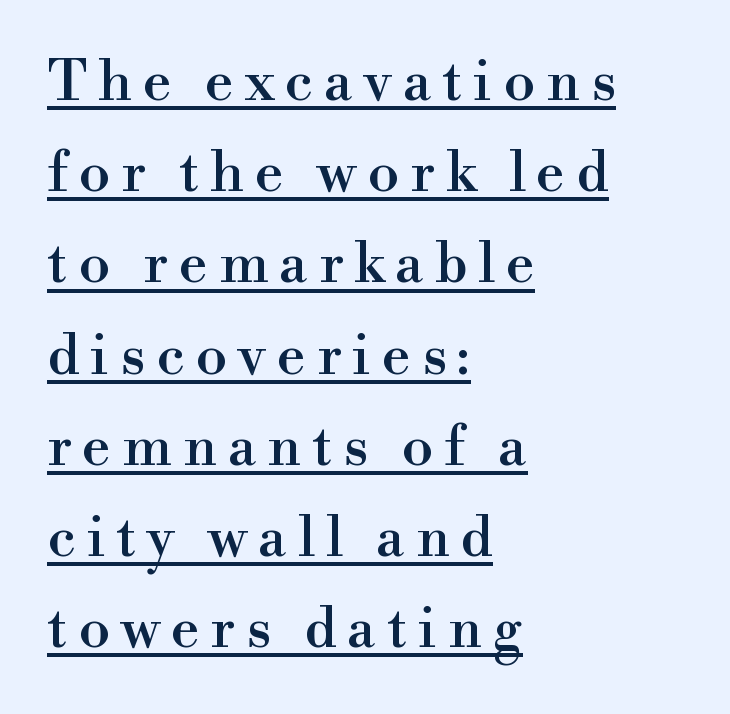
Q: Is the text italic (slanted)? A: No, it is upright.
Q: Is the typeface a serif or a sans-serif typeface? A: Serif.
Q: Is the text underlined? A: Yes.
Q: How is the paragraph aligned? A: Left-aligned.
Q: Is the spacing between lines tight, normal or loose? A: Normal.
Q: Width (condensed, normal, or wide)? A: Normal.
Q: Stroke contrast? A: High.
Q: x-height? A: Small.
Q: Monospaced? A: No.
